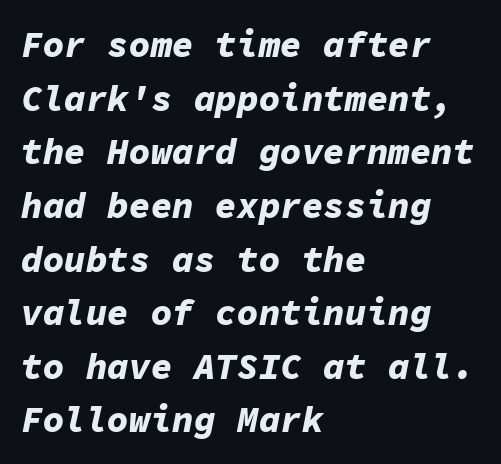
{"italic": "yes", "lean": "right", "slant_degrees": 11, "bold": "yes", "weight": "bold", "width": "normal", "stroke_contrast": "low", "x_height": "medium", "monospaced": "yes", "underline": "no", "align": "left", "line_spacing": "normal", "line_spacing_ratio": 1.49, "letter_spacing": "normal", "letter_spacing_em": 0.0, "glyph_px": 36}
